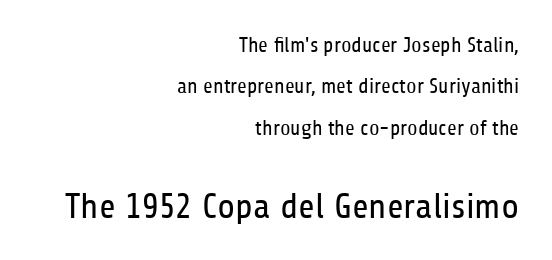
Ink coverage per letter is moderate at most. The line texture is even and compact thanks to regular tracking. This sample has the flowing, uneven cadence of proportional lettering. The typography opts for an upright posture over an oblique one. Leftover space on each line is placed entirely before the opening word. Each row of text sits above clean, open space.
